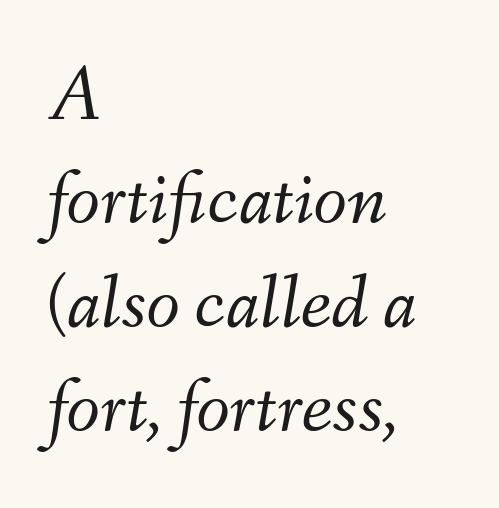
The image shows 77 px light type, italic (leaning right); set left-aligned, normal line spacing (1.35x), normal letter spacing, not underlined; medium stroke contrast and a small x-height.
